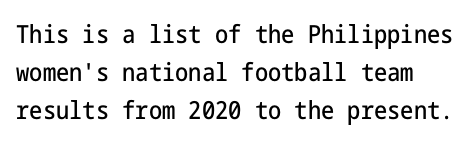
A typesetter would call this leading conventional body-copy spacing. This sample uses plain, unmodified letter spacing. Rule under the text: the space is simply empty. It's the straight-up-and-down kind of type.
